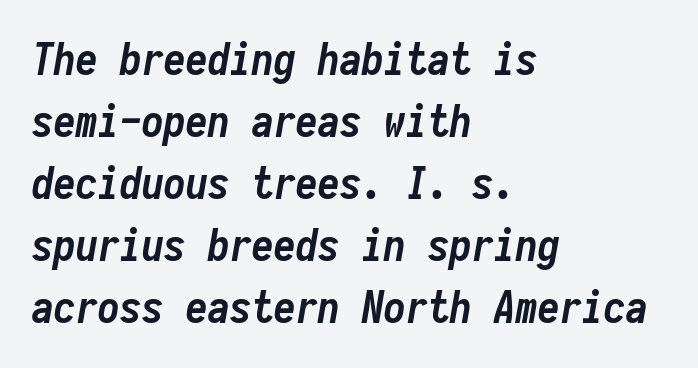
The image shows 44 px semibold, condensed type, italic (leaning right), monospaced; set left-aligned, normal line spacing (1.41x), normal letter spacing, not underlined; low stroke contrast and a medium x-height.
